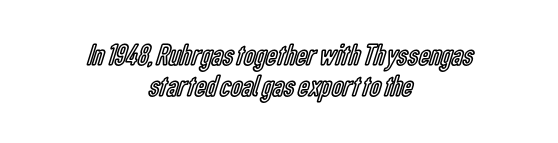
The image shows 31 px condensed type; set centered, tight line spacing (0.99x), normal letter spacing, not underlined; a medium x-height.
